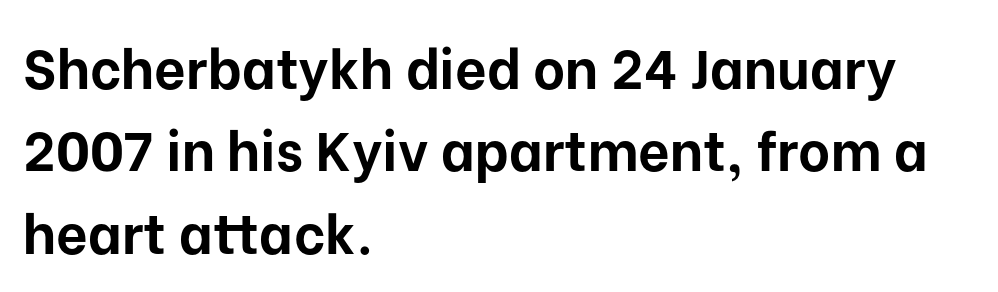
These lines keep a tight, regular rhythm from letter to letter. The face used here is proportionally spaced, like ordinary book or web type. Vertical spacing — default. Letterform terminals end flat and unadorned throughout the passage.
